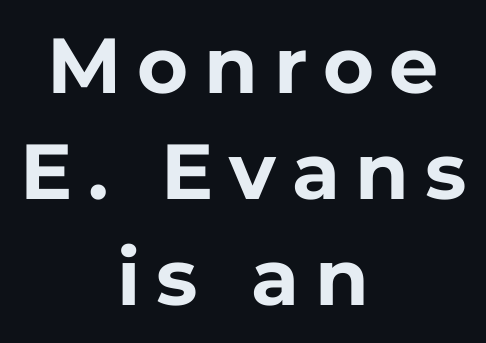
You could only call the tracking loose — the letters float apart. Every letter is thick-stroked: bold, no question. Every row of glyphs is offset so its center matches the block's center. Varying glyph widths throughout — classic text-font behaviour. To sum up the face: it is a sans, with no serifs. Leading: standard.
